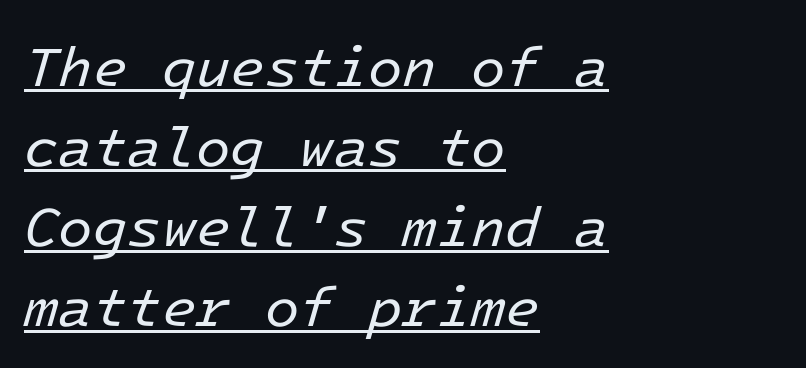
Q: Is the text bold? A: No.
Q: Is the text italic (slanted)? A: Yes, it leans right by about 16 degrees.
Q: Is the text underlined? A: Yes.
Q: How is the paragraph aligned? A: Left-aligned.
Q: Is the spacing between letters normal or unusually wide? A: Normal.
Q: Is the spacing between lines tight, normal or loose? A: Normal.
Q: Width (condensed, normal, or wide)? A: Normal.
Q: Stroke contrast? A: Low.
Q: x-height? A: Medium.
Q: Monospaced? A: Yes.
